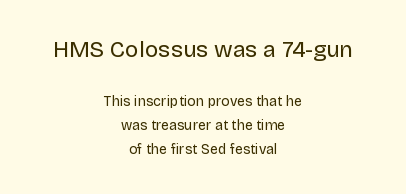
Which margin do the lines hug? Neither — every line sits in the middle. Students, note that the glyphs here touch the page at normal intervals. Letters rest on an invisible, unmarked baseline. Horizontal bands of white between lines are of average thickness. The passage shown begins with its larger block and ends with its smaller one. Vertical strokes here are truly vertical.
